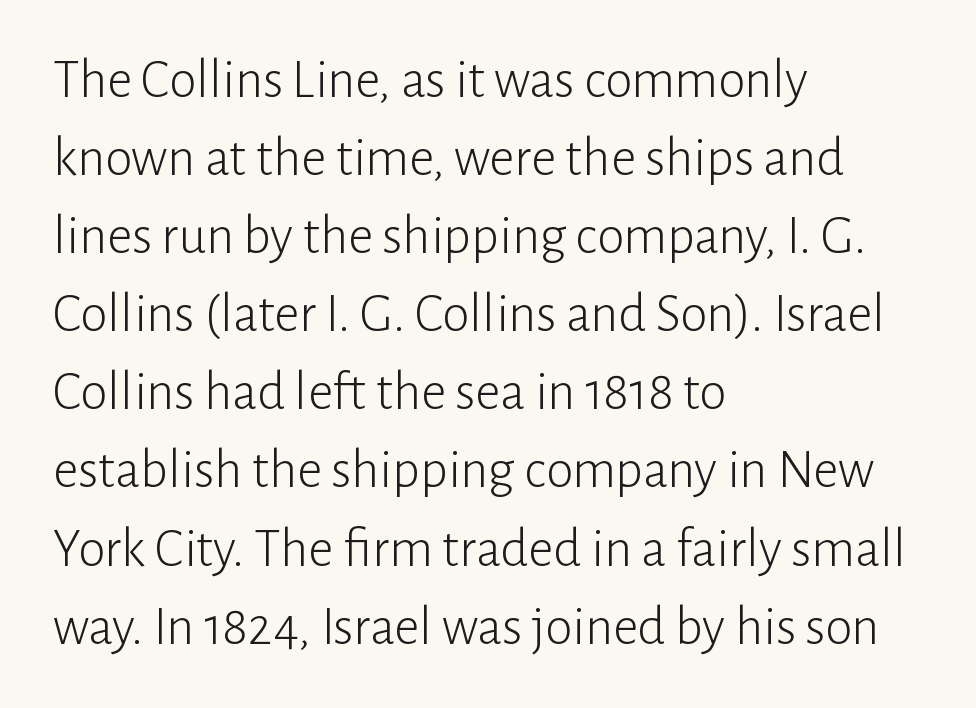
{"serif": "no", "italic": "no", "bold": "no", "weight": "light", "width": "normal", "stroke_contrast": "low", "x_height": "medium", "monospaced": "no", "underline": "no", "align": "left", "line_spacing": "normal", "line_spacing_ratio": 1.42, "letter_spacing": "normal", "letter_spacing_em": 0.0, "glyph_px": 55}
